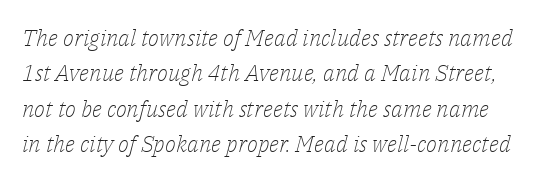
{"italic": "yes", "lean": "right", "slant_degrees": 14, "bold": "no", "underline": "no", "line_spacing": "normal", "line_spacing_ratio": 1.54, "letter_spacing": "normal", "letter_spacing_em": 0.0, "glyph_px": 23}
